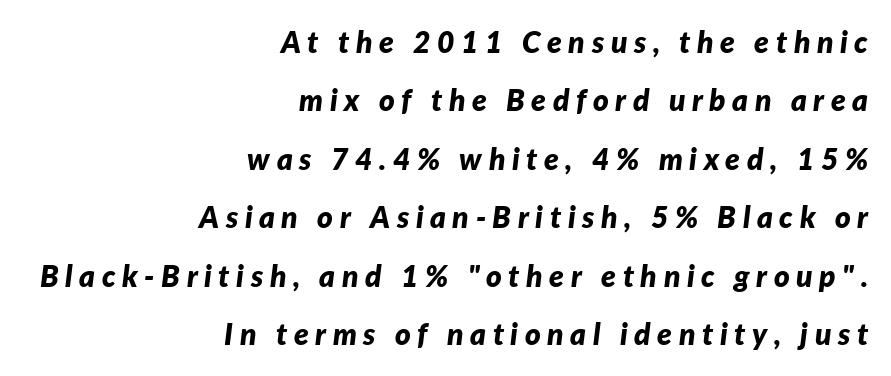
{"italic": "yes", "lean": "right", "slant_degrees": 7, "bold": "yes", "weight": "bold", "width": "normal", "stroke_contrast": "low", "x_height": "medium", "monospaced": "no", "underline": "no", "align": "right", "line_spacing": "loose", "line_spacing_ratio": 1.95, "letter_spacing": "wide", "letter_spacing_em": 0.22, "glyph_px": 30}
